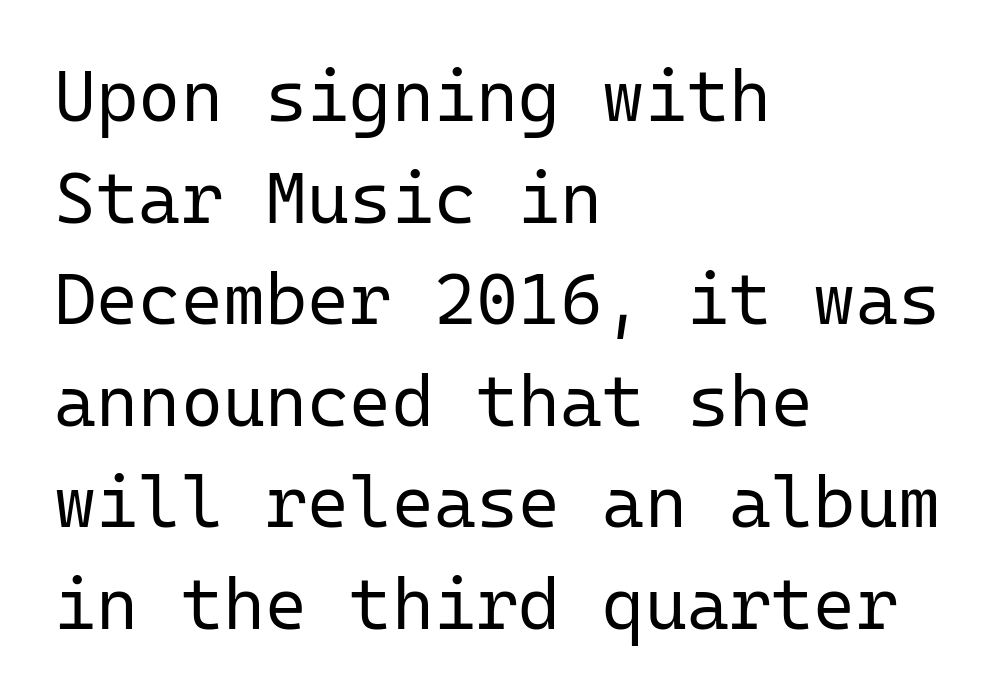
Q: Is the text bold? A: No.
Q: Is the text italic (slanted)? A: No, it is upright.
Q: Is the typeface a serif or a sans-serif typeface? A: Sans-serif.
Q: Is the text underlined? A: No.
Q: How is the paragraph aligned? A: Left-aligned.
Q: Is the spacing between letters normal or unusually wide? A: Normal.
Q: Is the spacing between lines tight, normal or loose? A: Normal.
Q: Width (condensed, normal, or wide)? A: Normal.
Q: Stroke contrast? A: Low.
Q: x-height? A: Medium.
Q: Monospaced? A: Yes.
